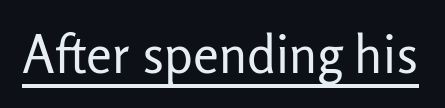
Q: Is the text bold? A: No.
Q: Is the text italic (slanted)? A: No, it is upright.
Q: Is the typeface a serif or a sans-serif typeface? A: Sans-serif.
Q: Is the text underlined? A: Yes.
Q: Is the spacing between letters normal or unusually wide? A: Normal.
Q: Width (condensed, normal, or wide)? A: Normal.
Q: Stroke contrast? A: Low.
Q: x-height? A: Medium.
Q: Monospaced? A: No.
